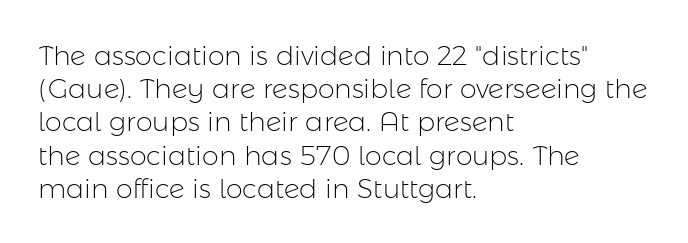
The zone under the glyphs is completely vacant. The passage is arranged the way most books set body copy — flush left. The type sits square on the baseline with zero lean. Weight: in the light-to-regular range. In terms of letterspacing, this is plain default setting.
